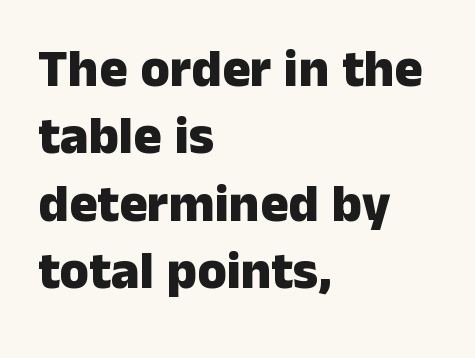
The image shows 53 px heavy sans-serif type, upright; set left-aligned, normal line spacing (1.27x), normal letter spacing, not underlined; low stroke contrast and a medium x-height.
